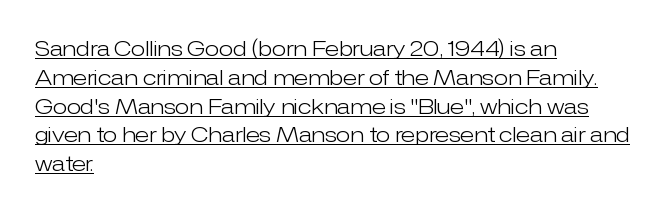
{"italic": "no", "bold": "no", "underline": "yes", "align": "left", "line_spacing": "normal", "line_spacing_ratio": 1.37, "letter_spacing": "normal", "letter_spacing_em": 0.0, "glyph_px": 21}
